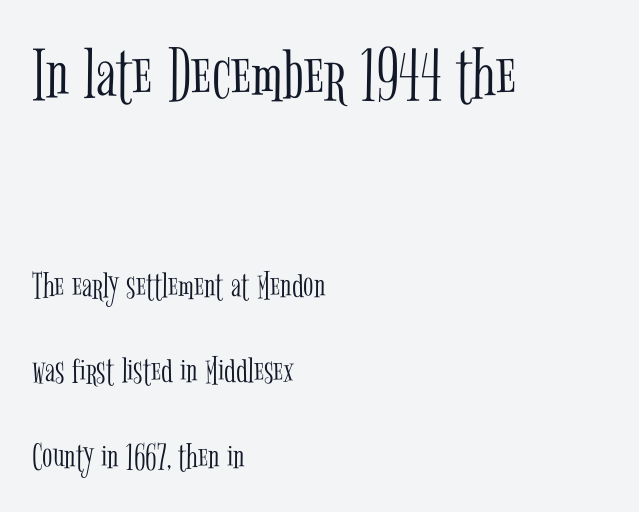
{"serif": "yes", "italic": "no", "bold": "no", "weight": "light", "width": "condensed", "stroke_contrast": "low", "x_height": "medium", "monospaced": "no", "underline": "no", "align": "left", "line_spacing": "loose", "line_spacing_ratio": 2.25, "letter_spacing": "normal", "letter_spacing_em": 0.0, "larger_block": "first", "size_ratio": 2.0, "glyph_px": 76}
